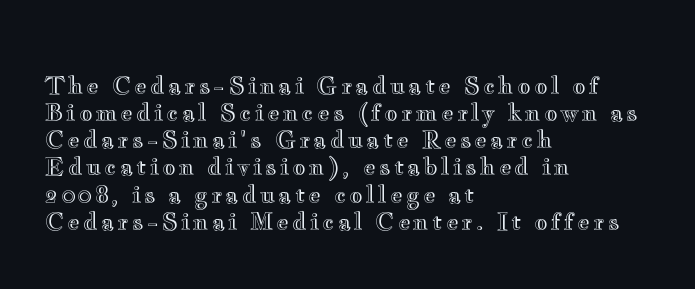
{"italic": "no", "underline": "no", "align": "left", "line_spacing_ratio": 1.18, "glyph_px": 23}
